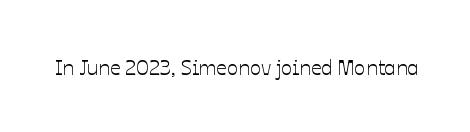
Q: Is the text italic (slanted)? A: No, it is upright.
Q: Is the text underlined? A: No.
Q: Is the spacing between letters normal or unusually wide? A: Normal.
